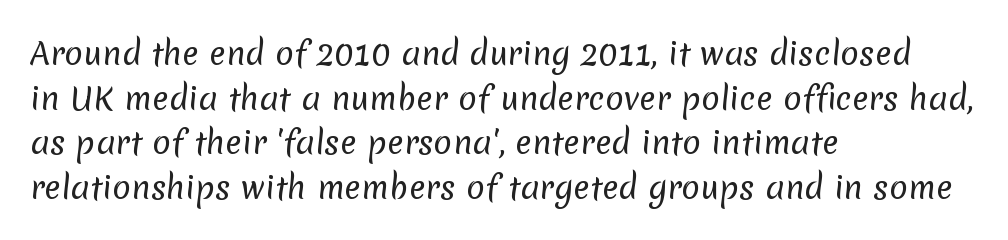
The image shows 31 px regular-weight sans-serif type; set left-aligned, normal line spacing (1.44x), normal letter spacing, not underlined; low stroke contrast and a medium x-height.
